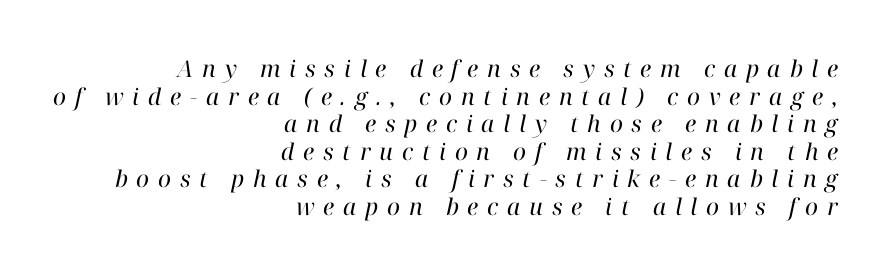
Q: Is the text bold? A: No.
Q: Is the text italic (slanted)? A: Yes, it leans right by about 12 degrees.
Q: Is the text underlined? A: No.
Q: How is the paragraph aligned? A: Right-aligned.
Q: Is the spacing between letters normal or unusually wide? A: Unusually wide.
